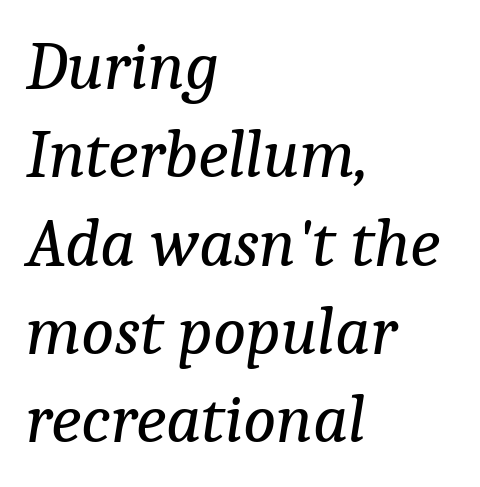
Q: Is the text bold? A: No.
Q: Is the text italic (slanted)? A: Yes, it leans right by about 9 degrees.
Q: Is the typeface a serif or a sans-serif typeface? A: Serif.
Q: Is the text underlined? A: No.
Q: How is the paragraph aligned? A: Left-aligned.
Q: Is the spacing between letters normal or unusually wide? A: Normal.
Q: Is the spacing between lines tight, normal or loose? A: Normal.
Q: Width (condensed, normal, or wide)? A: Normal.
Q: Stroke contrast? A: Low.
Q: x-height? A: Medium.
Q: Monospaced? A: No.
